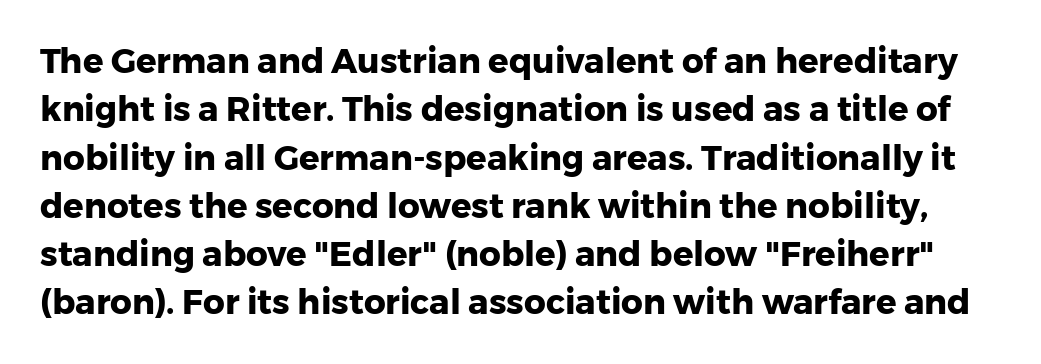
Q: Is the text bold? A: Yes.
Q: Is the text italic (slanted)? A: No, it is upright.
Q: Is the typeface a serif or a sans-serif typeface? A: Sans-serif.
Q: Is the text underlined? A: No.
Q: Is the spacing between letters normal or unusually wide? A: Normal.
Q: Is the spacing between lines tight, normal or loose? A: Normal.
Q: Width (condensed, normal, or wide)? A: Normal.
Q: Stroke contrast? A: Low.
Q: x-height? A: Medium.
Q: Monospaced? A: No.
